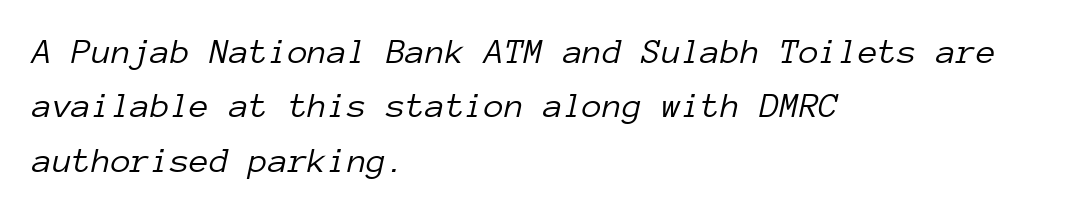
The gap between lines stays unmarked. Between one letter and the next there's only the usual sliver of space. The typesetter chose a ragged-right arrangement here. Rows of type keep a routine distance in the vertical direction. The face looks like a standard text weight, possibly lighter.
